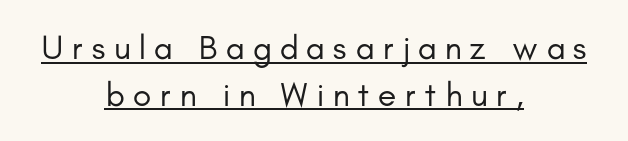
The image shows 34 px regular-weight sans-serif type, upright; set centered, normal line spacing (1.38x), unusually wide letter spacing (+0.25 em), underlined; low stroke contrast and a small x-height.
